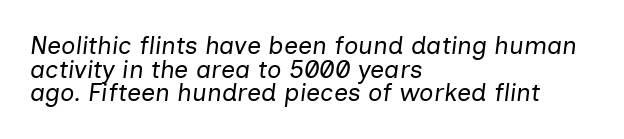
Q: Is the text bold? A: No.
Q: Is the text italic (slanted)? A: Yes, it leans right by about 7 degrees.
Q: Is the text underlined? A: No.
Q: How is the paragraph aligned? A: Left-aligned.
Q: Is the spacing between letters normal or unusually wide? A: Normal.
Q: Is the spacing between lines tight, normal or loose? A: Tight.
